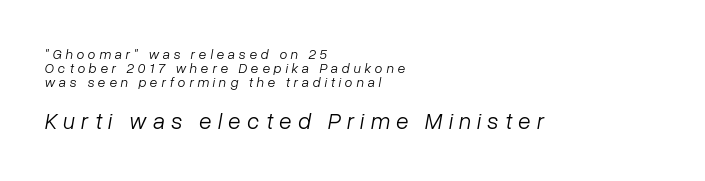
{"italic": "yes", "lean": "right", "slant_degrees": 10, "bold": "no", "underline": "no", "align": "left", "line_spacing": "tight", "line_spacing_ratio": 1.0, "letter_spacing": "wide", "letter_spacing_em": 0.27, "larger_block": "second", "size_ratio": 1.64, "glyph_px": 23}
